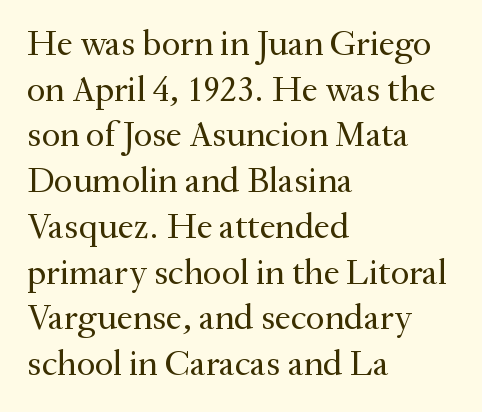
Q: Is the text bold? A: No.
Q: Is the text italic (slanted)? A: No, it is upright.
Q: Is the typeface a serif or a sans-serif typeface? A: Serif.
Q: Is the text underlined? A: No.
Q: How is the paragraph aligned? A: Left-aligned.
Q: Is the spacing between letters normal or unusually wide? A: Normal.
Q: Is the spacing between lines tight, normal or loose? A: Normal.
Q: Width (condensed, normal, or wide)? A: Normal.
Q: Stroke contrast? A: Medium.
Q: x-height? A: Small.
Q: Monospaced? A: No.
